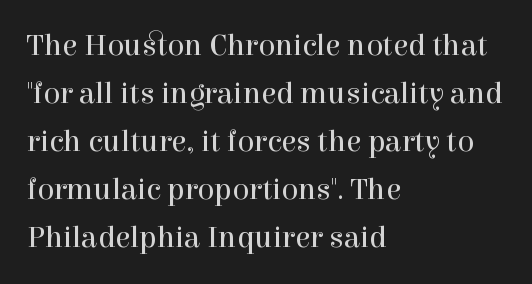
Spacing between characters is what you'd get straight out of the box. Look at the bottom of the vertical strokes: they flare into serifs here. No letter is thick-stroked: the sample isn't bold. Quick note: interline space is typical. Character widths vary here, with narrow letters taking less room than wide ones.
